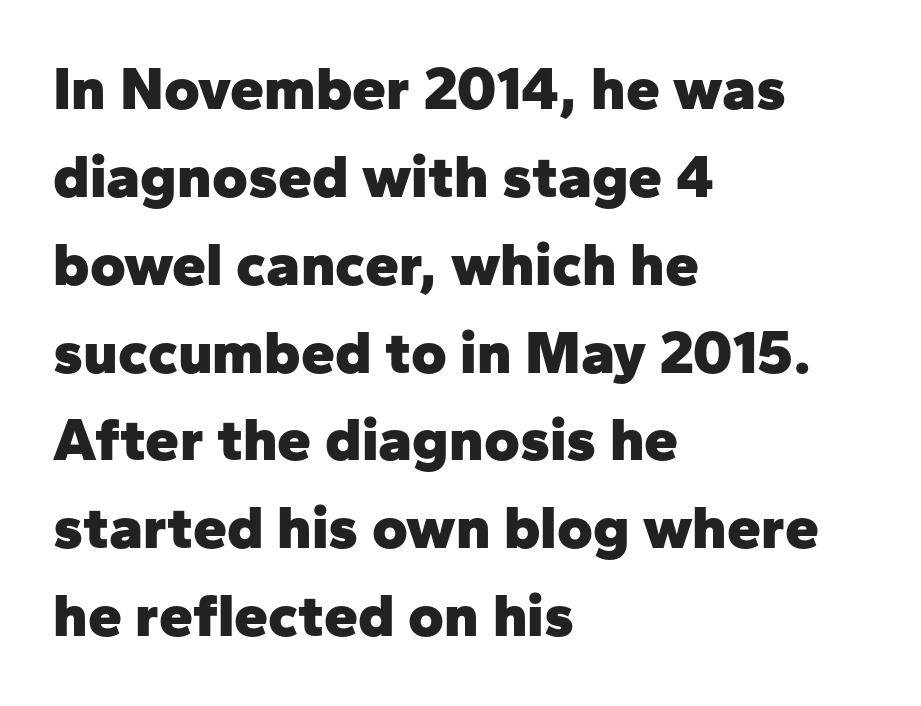
The image shows 61 px heavy sans-serif type, upright; set left-aligned, normal line spacing (1.44x), normal letter spacing, not underlined; low stroke contrast and a medium x-height.
